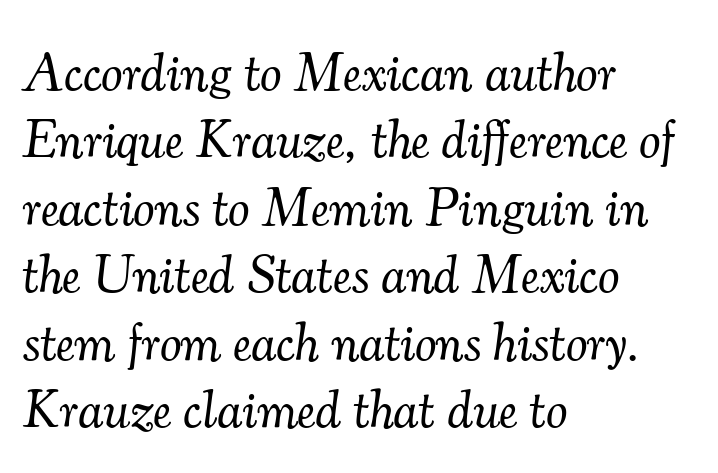
The image shows 54 px light serif type, italic (leaning right); set left-aligned, normal line spacing (1.25x), normal letter spacing, not underlined; medium stroke contrast and a small x-height.
